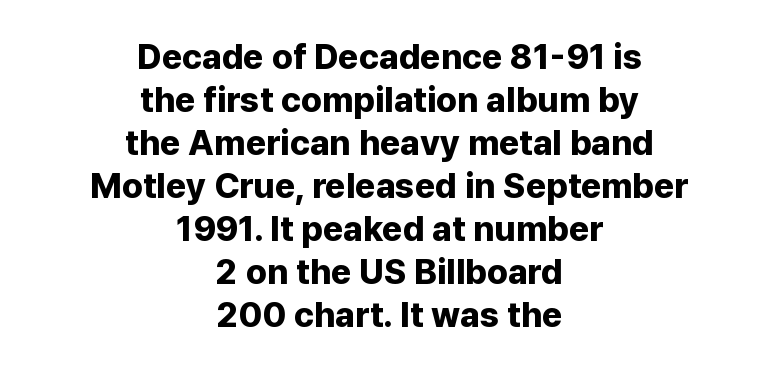
The image shows 35 px bold sans-serif type, upright; set centered, line spacing 1.23x, normal letter spacing, not underlined; low stroke contrast and a medium x-height.
